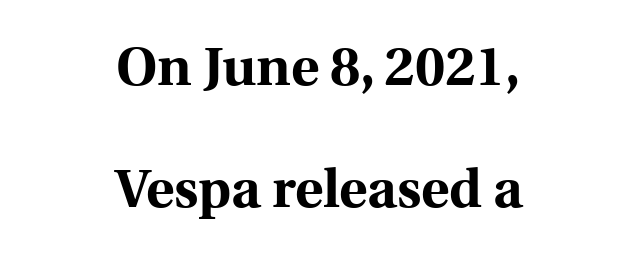
Q: Is the text bold? A: Yes.
Q: Is the text italic (slanted)? A: No, it is upright.
Q: Is the typeface a serif or a sans-serif typeface? A: Serif.
Q: Is the text underlined? A: No.
Q: How is the paragraph aligned? A: Centered.
Q: Is the spacing between letters normal or unusually wide? A: Normal.
Q: Is the spacing between lines tight, normal or loose? A: Loose.
Q: Width (condensed, normal, or wide)? A: Normal.
Q: x-height? A: Medium.
Q: Monospaced? A: No.
